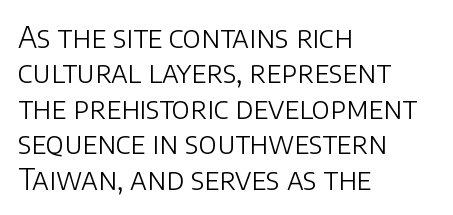
{"serif": "no", "italic": "no", "bold": "no", "weight": "light", "width": "normal", "stroke_contrast": "low", "x_height": "large", "monospaced": "no", "underline": "no", "align": "left", "line_spacing_ratio": 1.22, "letter_spacing": "normal", "letter_spacing_em": 0.0, "glyph_px": 29}
